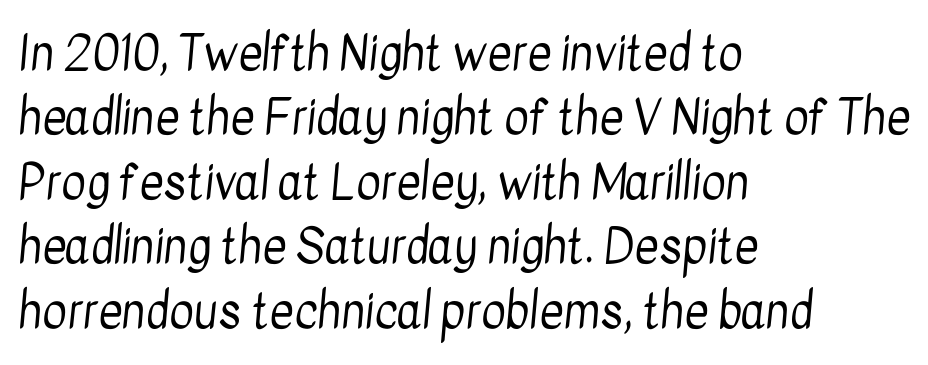
Q: Is the text bold? A: No.
Q: Is the typeface a serif or a sans-serif typeface? A: Sans-serif.
Q: Is the text underlined? A: No.
Q: How is the paragraph aligned? A: Left-aligned.
Q: Is the spacing between letters normal or unusually wide? A: Normal.
Q: Is the spacing between lines tight, normal or loose? A: Normal.
Q: Width (condensed, normal, or wide)? A: Condensed.
Q: Stroke contrast? A: Low.
Q: x-height? A: Medium.
Q: Monospaced? A: No.
